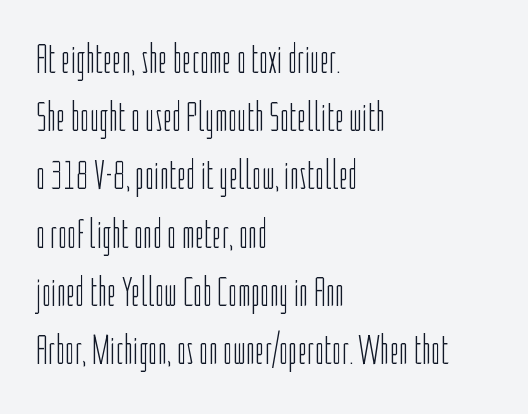
The image shows 41 px light, condensed sans-serif type, upright; set left-aligned, normal line spacing (1.42x), normal letter spacing, not underlined; low stroke contrast and a medium x-height.
